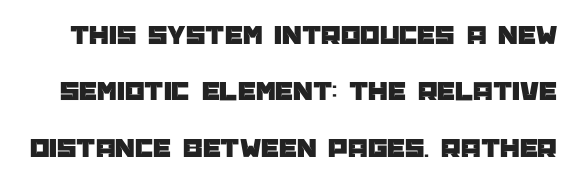
Q: Is the text italic (slanted)? A: No, it is upright.
Q: Is the typeface a serif or a sans-serif typeface? A: Sans-serif.
Q: Is the text underlined? A: No.
Q: Is the spacing between letters normal or unusually wide? A: Normal.
Q: Is the spacing between lines tight, normal or loose? A: Loose.
Q: Width (condensed, normal, or wide)? A: Normal.
Q: Stroke contrast? A: Low.
Q: x-height? A: Large.
Q: Monospaced? A: No.
